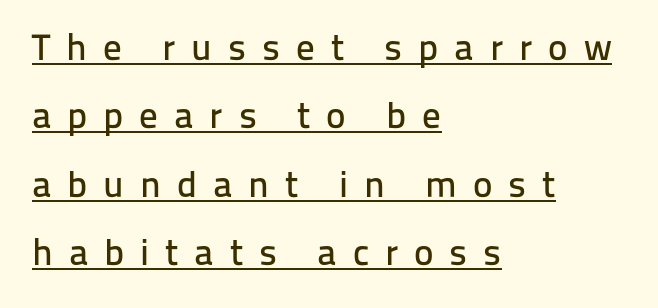
{"serif": "no", "italic": "no", "width": "normal", "stroke_contrast": "low", "x_height": "medium", "monospaced": "no", "underline": "yes", "align": "left", "line_spacing_ratio": 1.85, "letter_spacing": "wide", "letter_spacing_em": 0.43, "glyph_px": 37}
